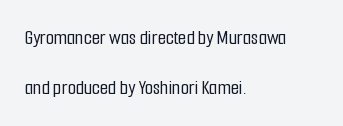
The image shows 21 px text type, upright; set left-aligned, loose line spacing (2.36x), normal letter spacing, not underlined.
